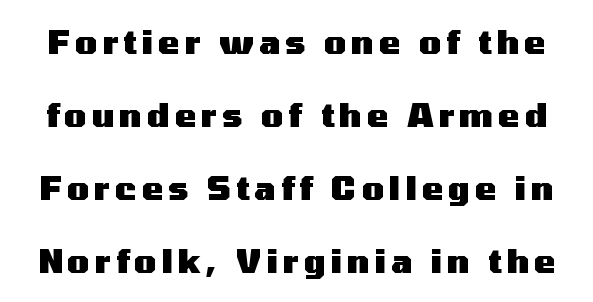
The image shows 32 px heavy, wide sans-serif type, upright; set loose line spacing (2.28x), not underlined; medium stroke contrast and a medium x-height.
